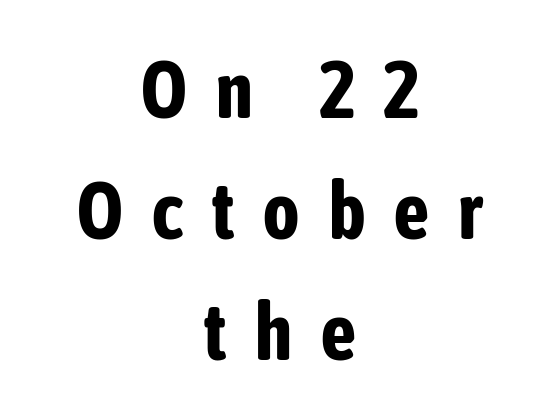
The face used here is proportionally spaced, like ordinary book or web type. Anything drawn beneath the words? Only blank space. Classification — sans serif. When letters stand straight like this, we call the style roman or upright. Regular leading. A dark, heavy texture on the line: the type is bold.
